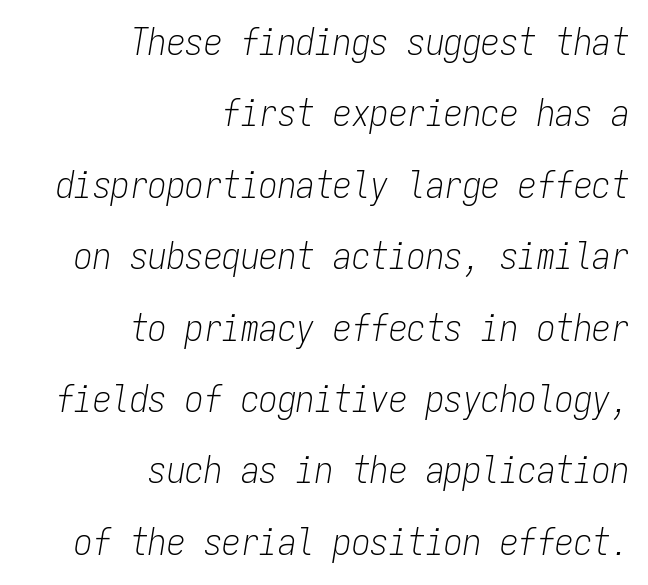
{"italic": "yes", "lean": "right", "slant_degrees": 9, "bold": "no", "weight": "light", "width": "condensed", "stroke_contrast": "low", "x_height": "medium", "monospaced": "yes", "underline": "no", "align": "right", "line_spacing": "loose", "line_spacing_ratio": 1.93, "letter_spacing": "normal", "letter_spacing_em": 0.0, "glyph_px": 37}
